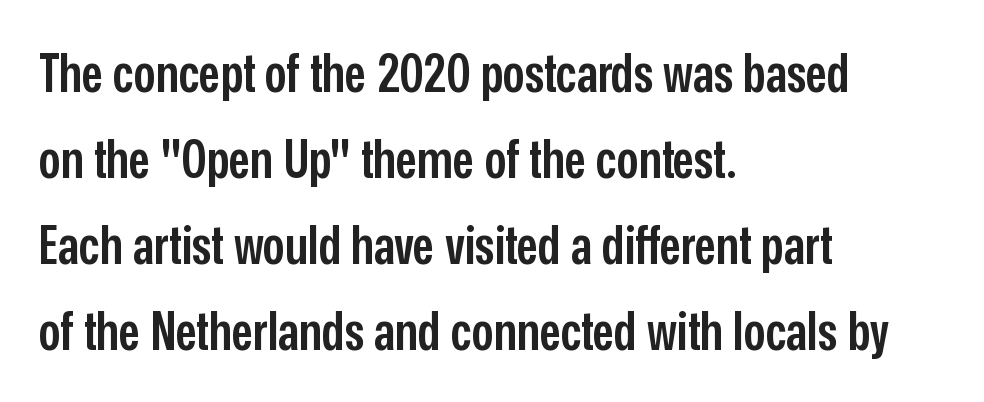
The image shows 54 px semibold, condensed sans-serif type, upright; set left-aligned, normal line spacing (1.59x), normal letter spacing, not underlined; low stroke contrast and a medium x-height.
